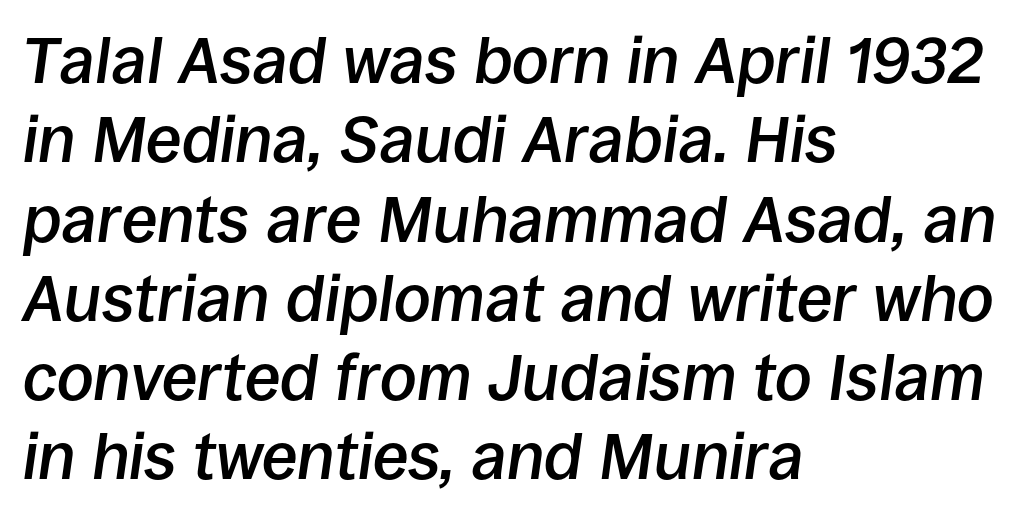
{"italic": "yes", "lean": "right", "slant_degrees": 8, "bold": "semi", "weight": "semibold", "width": "normal", "stroke_contrast": "low", "x_height": "large", "monospaced": "no", "underline": "no", "align": "left", "line_spacing_ratio": 1.22, "letter_spacing": "normal", "letter_spacing_em": 0.0, "glyph_px": 65}
